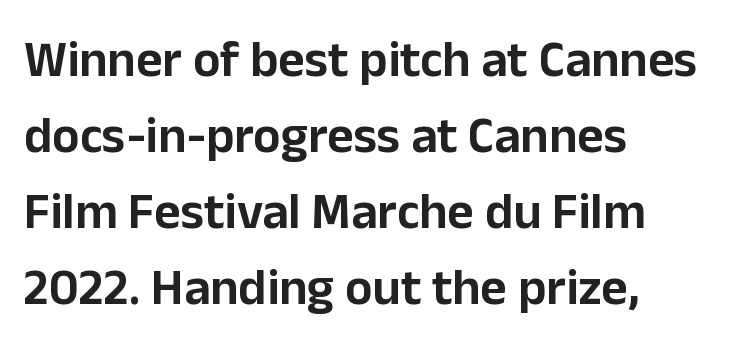
Q: Is the text italic (slanted)? A: No, it is upright.
Q: Is the typeface a serif or a sans-serif typeface? A: Sans-serif.
Q: Is the text underlined? A: No.
Q: How is the paragraph aligned? A: Left-aligned.
Q: Is the spacing between letters normal or unusually wide? A: Normal.
Q: Is the spacing between lines tight, normal or loose? A: Normal.
Q: Width (condensed, normal, or wide)? A: Normal.
Q: Stroke contrast? A: Low.
Q: x-height? A: Medium.
Q: Monospaced? A: No.
